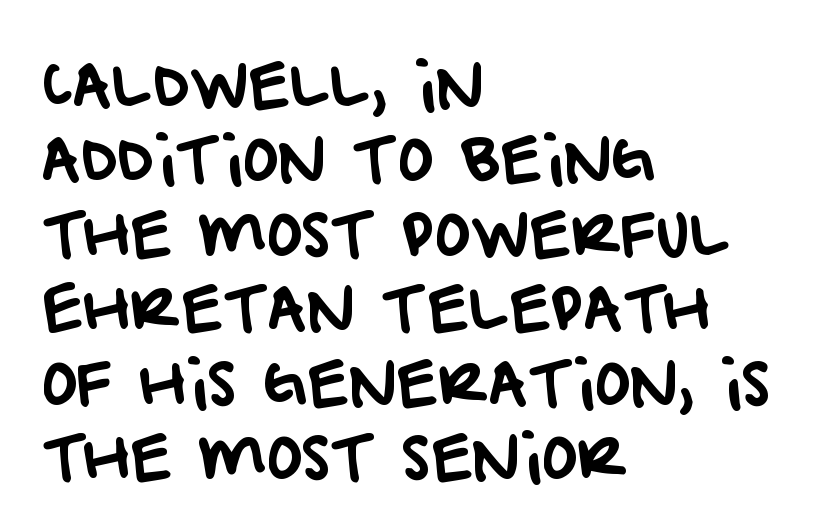
Honestly, the letter spacing is just normal — you wouldn't notice it. Serifs: no, the terminals of the letterforms are clean. Line starts are locked; line ends wander. Words float on clear page, feet unadorned.
